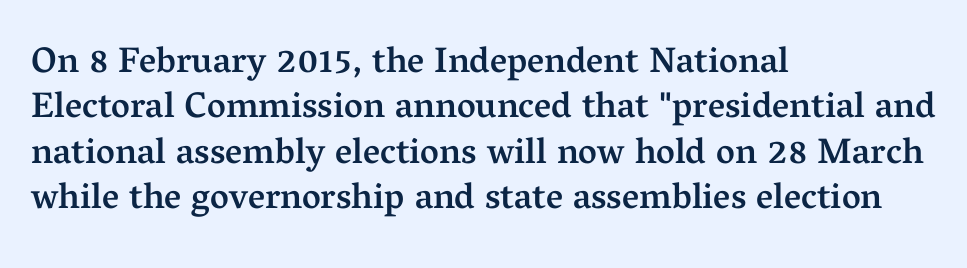
The rendering uses natural spacing where letterforms have individual widths. The lettering holds an erect, upright posture throughout. Underlining? Definitely not there. Nobody touched the tracking dial on this one. Vertically, the passage feels balanced, rows spaced as you'd expect.
